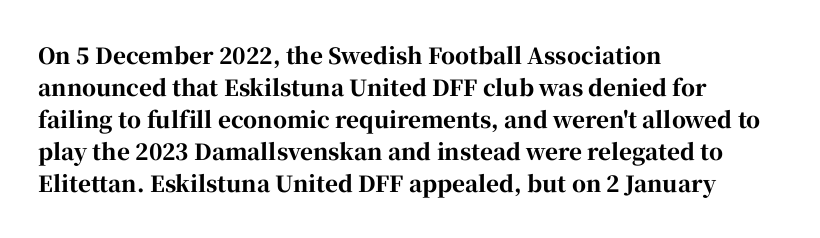
{"italic": "no", "bold": "yes", "underline": "no", "align": "left", "line_spacing": "normal", "line_spacing_ratio": 1.46, "letter_spacing": "normal", "letter_spacing_em": 0.0, "glyph_px": 22}
